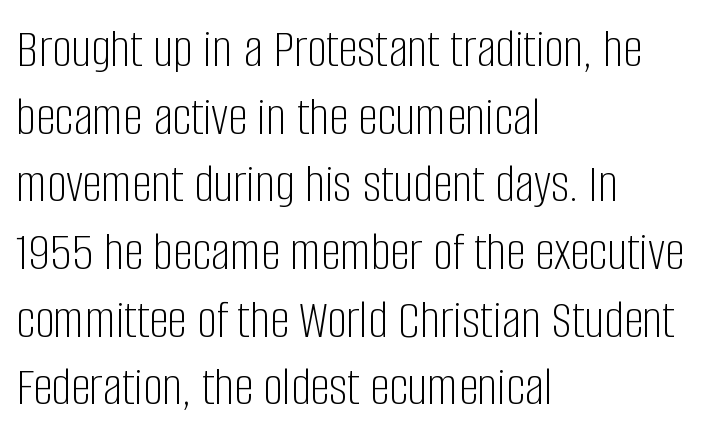
Is the type heavy? It reads as light-to-regular instead. Think of a printed novel: that variable character pitch is what you see here. Typographically, this falls in the sans-serif category. This rendering features lettering with no underline.
